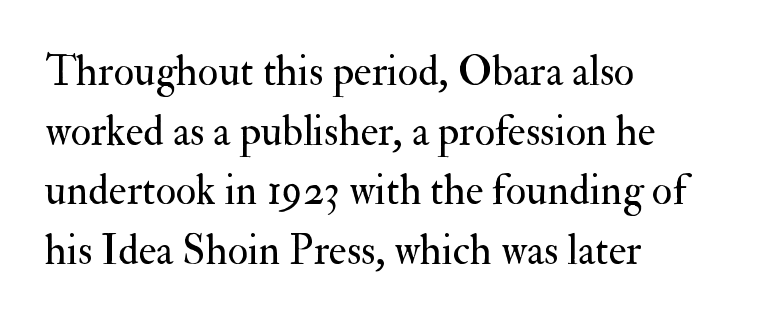
The image shows 42 px regular-weight serif type, upright; set left-aligned, normal line spacing (1.42x), normal letter spacing, not underlined; medium stroke contrast and a small x-height.
